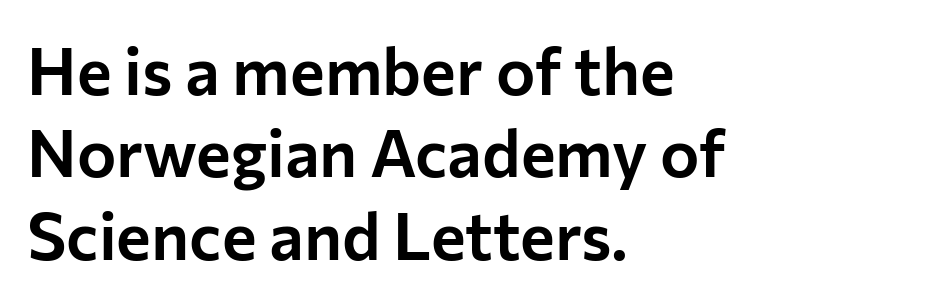
Q: Is the text italic (slanted)? A: No, it is upright.
Q: Is the typeface a serif or a sans-serif typeface? A: Sans-serif.
Q: Is the text underlined? A: No.
Q: How is the paragraph aligned? A: Left-aligned.
Q: Is the spacing between letters normal or unusually wide? A: Normal.
Q: Is the spacing between lines tight, normal or loose? A: Normal.
Q: Width (condensed, normal, or wide)? A: Normal.
Q: Stroke contrast? A: Low.
Q: x-height? A: Medium.
Q: Monospaced? A: No.
